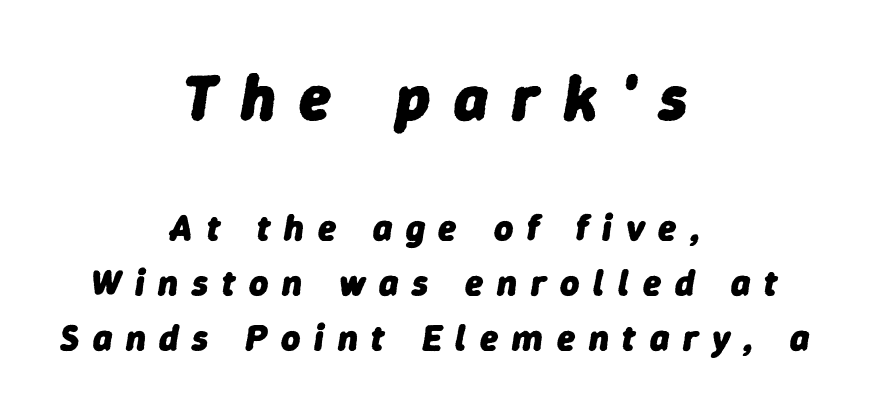
Q: Is the text bold? A: Yes.
Q: Is the text italic (slanted)? A: Yes, it leans right by about 9 degrees.
Q: Is the text underlined? A: No.
Q: How is the paragraph aligned? A: Centered.
Q: Is the spacing between letters normal or unusually wide? A: Unusually wide.
Q: Is the spacing between lines tight, normal or loose? A: Normal.
Q: Which block of text is set in a larger size, the first (top) or the second (bottom)? A: The first (top) one.
Q: Width (condensed, normal, or wide)? A: Normal.
Q: Stroke contrast? A: Low.
Q: x-height? A: Medium.
Q: Monospaced? A: No.
